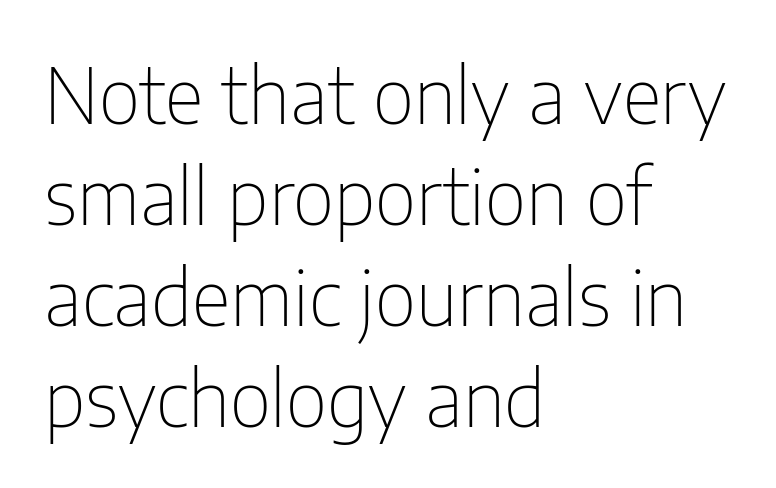
The image shows 77 px thin, condensed sans-serif type, upright; set left-aligned, normal line spacing (1.31x), normal letter spacing, not underlined; low stroke contrast and a medium x-height.
